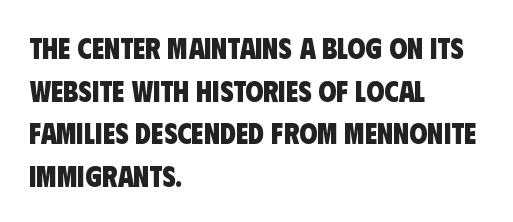
{"serif": "no", "bold": "yes", "weight": "heavy", "width": "condensed", "stroke_contrast": "low", "x_height": "large", "monospaced": "no", "underline": "no", "align": "left", "line_spacing": "normal", "line_spacing_ratio": 1.47, "letter_spacing": "normal", "letter_spacing_em": 0.0, "glyph_px": 29}
